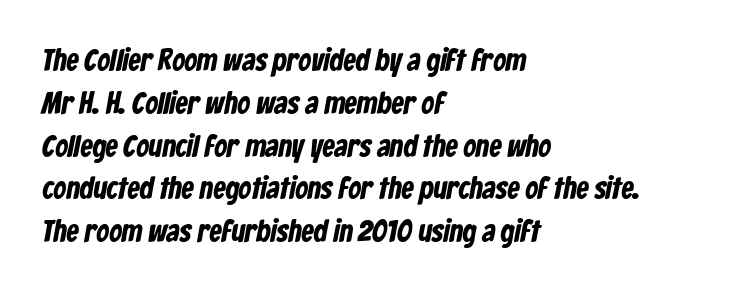
Q: Is the typeface a serif or a sans-serif typeface? A: Sans-serif.
Q: Is the text underlined? A: No.
Q: How is the paragraph aligned? A: Left-aligned.
Q: Is the spacing between letters normal or unusually wide? A: Normal.
Q: Is the spacing between lines tight, normal or loose? A: Normal.
Q: Width (condensed, normal, or wide)? A: Condensed.
Q: Stroke contrast? A: Low.
Q: x-height? A: Medium.
Q: Monospaced? A: No.
